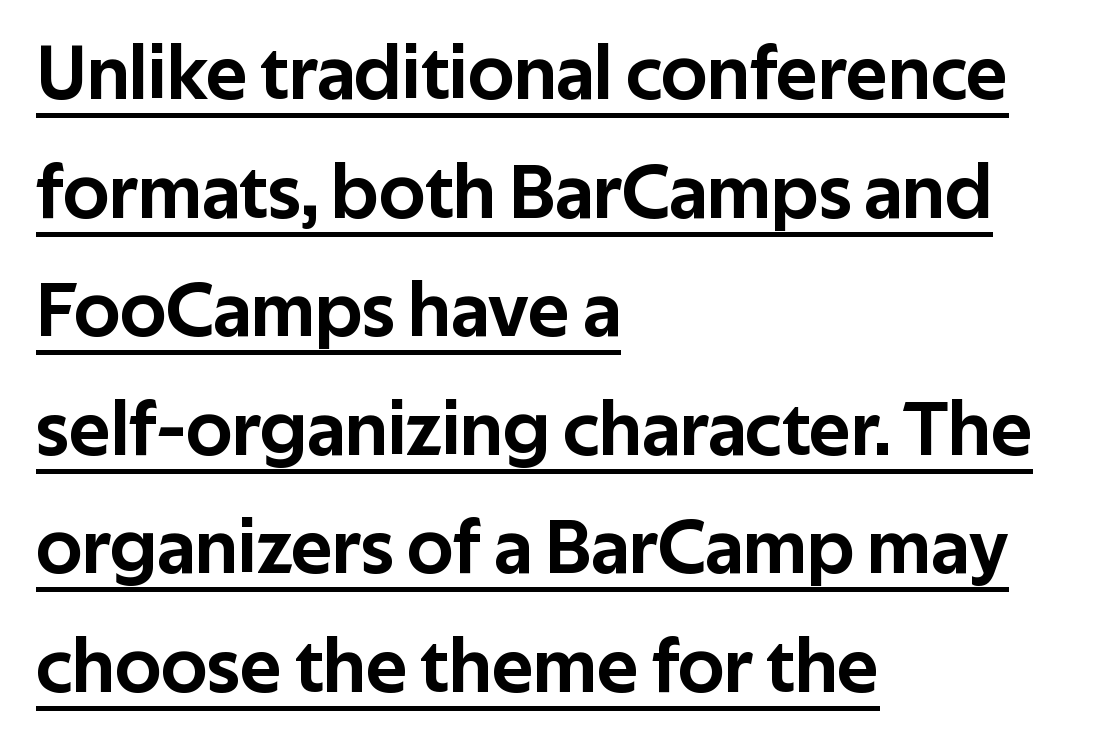
The image shows 78 px sans-serif type, upright; set left-aligned, normal line spacing (1.52x), normal letter spacing, underlined; low stroke contrast and a medium x-height.
